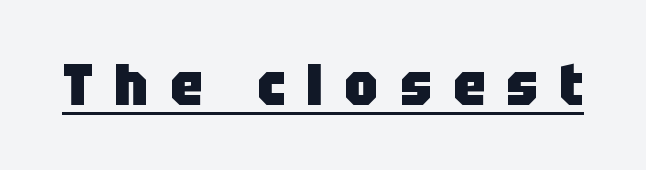
Q: Is the text bold? A: Yes.
Q: Is the text italic (slanted)? A: No, it is upright.
Q: Is the typeface a serif or a sans-serif typeface? A: Sans-serif.
Q: Is the text underlined? A: Yes.
Q: Is the spacing between letters normal or unusually wide? A: Unusually wide.
Q: Width (condensed, normal, or wide)? A: Normal.
Q: Stroke contrast? A: Low.
Q: x-height? A: Large.
Q: Monospaced? A: No.
